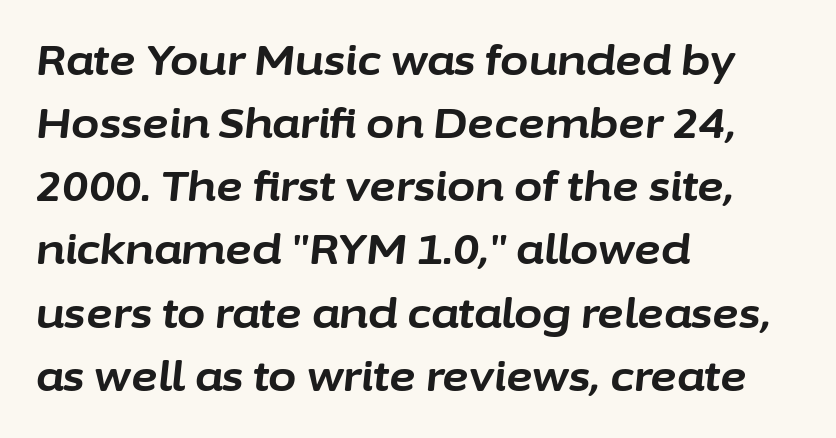
Q: Is the text bold? A: Yes.
Q: Is the text italic (slanted)? A: Yes, it leans right by about 6 degrees.
Q: Is the text underlined? A: No.
Q: How is the paragraph aligned? A: Left-aligned.
Q: Is the spacing between letters normal or unusually wide? A: Normal.
Q: Is the spacing between lines tight, normal or loose? A: Normal.
Q: Width (condensed, normal, or wide)? A: Normal.
Q: Stroke contrast? A: Low.
Q: x-height? A: Medium.
Q: Monospaced? A: No.
